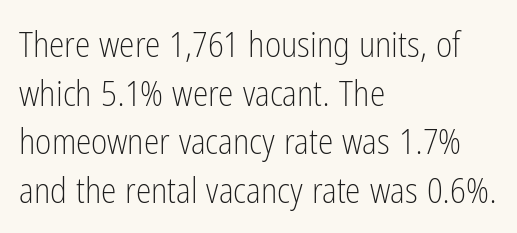
The image shows 35 px light, condensed sans-serif type, upright; set left-aligned, normal line spacing (1.39x), normal letter spacing, not underlined; low stroke contrast and a medium x-height.
